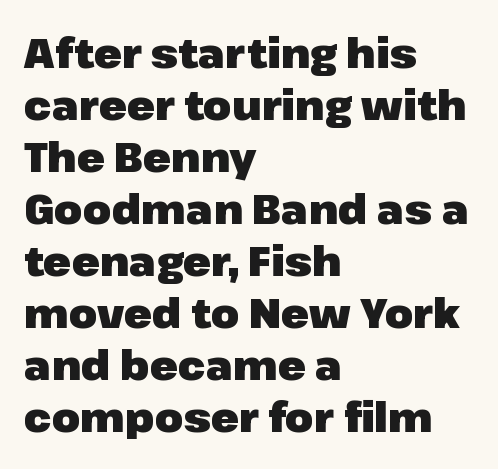
The image shows 41 px heavy sans-serif type, upright; set left-aligned, normal line spacing (1.27x), normal letter spacing, not underlined; low stroke contrast and a medium x-height.
